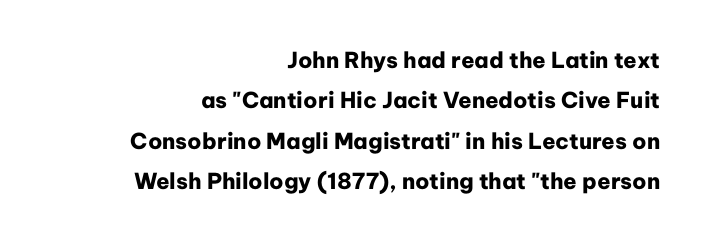
Typeset ragged left — the right edge is the straight one. Only glyphs here, with clear space below each row. You'd pick this weight for a headline — it's a proper bold. The tracking reads as untouched default to a designer's eye. Unlike italic type, these characters show no tilt at all.
